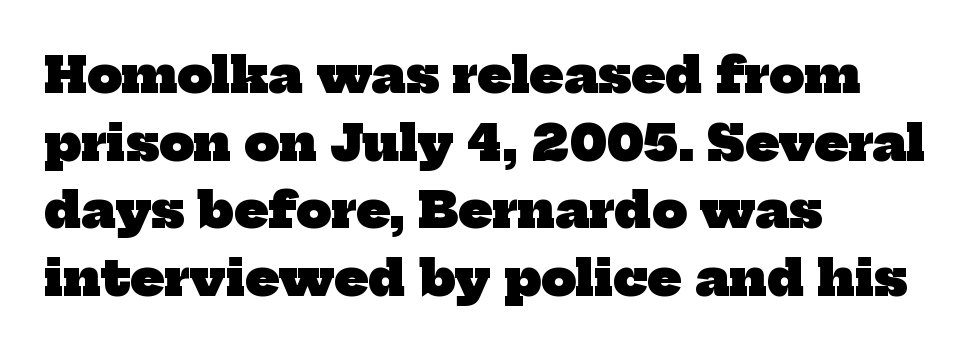
{"serif": "yes", "bold": "yes", "weight": "heavy", "width": "normal", "stroke_contrast": "low", "x_height": "medium", "monospaced": "no", "underline": "no", "align": "left", "line_spacing": "normal", "line_spacing_ratio": 1.38, "letter_spacing": "normal", "letter_spacing_em": 0.0, "glyph_px": 49}
